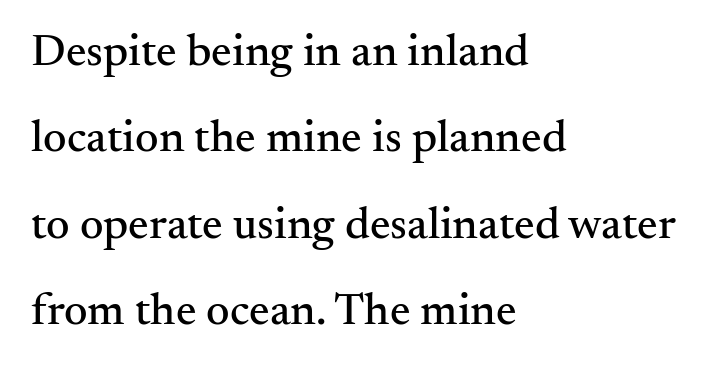
{"serif": "yes", "italic": "no", "width": "normal", "stroke_contrast": "medium", "x_height": "small", "monospaced": "no", "underline": "no", "align": "left", "line_spacing_ratio": 1.88, "letter_spacing": "normal", "letter_spacing_em": 0.0, "glyph_px": 46}
